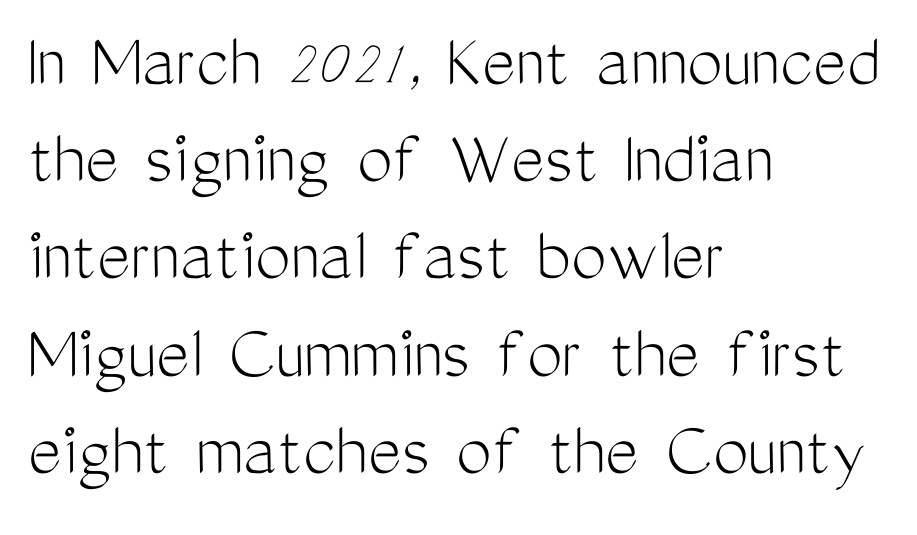
You could call the tracking neutral — neither tight nor loose. On a weight scale, this lands at 450 or below. If you drew a line through each stem, it would be perfectly vertical. You could not count columns in this text — the font is proportionally spaced.
